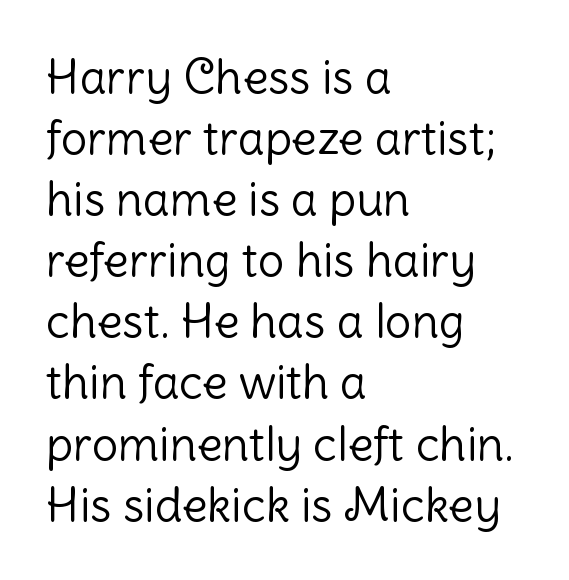
The image shows 47 px light sans-serif type, upright; set left-aligned, normal line spacing (1.3x), normal letter spacing, not underlined; low stroke contrast and a medium x-height.
